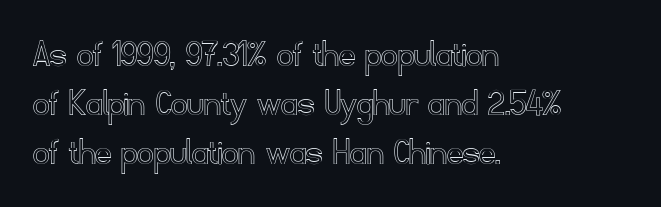
Q: Is the text italic (slanted)? A: No, it is upright.
Q: Is the text underlined? A: No.
Q: How is the paragraph aligned? A: Left-aligned.
Q: Is the spacing between letters normal or unusually wide? A: Normal.
Q: Width (condensed, normal, or wide)? A: Normal.
Q: x-height? A: Small.
Q: Monospaced? A: No.
